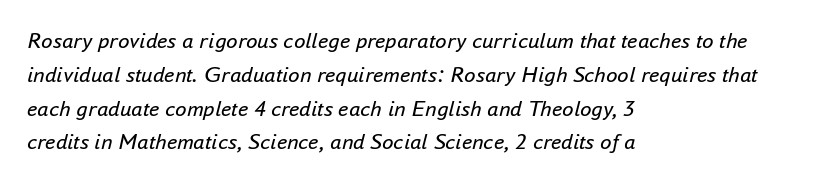
The image shows 23 px text type, italic (leaning right); set left-aligned, normal line spacing (1.47x), normal letter spacing, not underlined.
